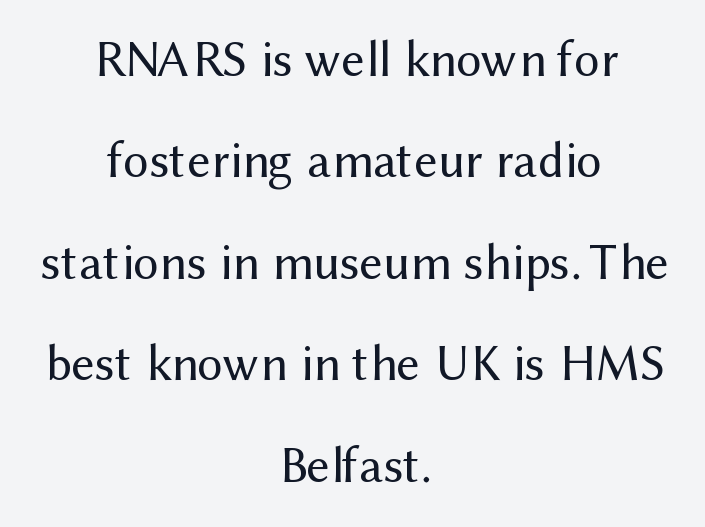
{"serif": "no", "italic": "no", "bold": "no", "weight": "regular", "width": "normal", "stroke_contrast": "medium", "x_height": "medium", "monospaced": "no", "underline": "no", "align": "center", "line_spacing": "loose", "line_spacing_ratio": 1.99, "letter_spacing": "normal", "letter_spacing_em": 0.0, "glyph_px": 51}
